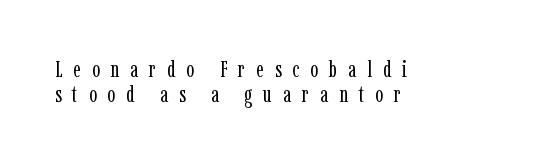
Q: Is the text bold? A: No.
Q: Is the text italic (slanted)? A: No, it is upright.
Q: Is the text underlined? A: No.
Q: How is the paragraph aligned? A: Left-aligned.
Q: Is the spacing between letters normal or unusually wide? A: Unusually wide.
Q: Is the spacing between lines tight, normal or loose? A: Tight.
